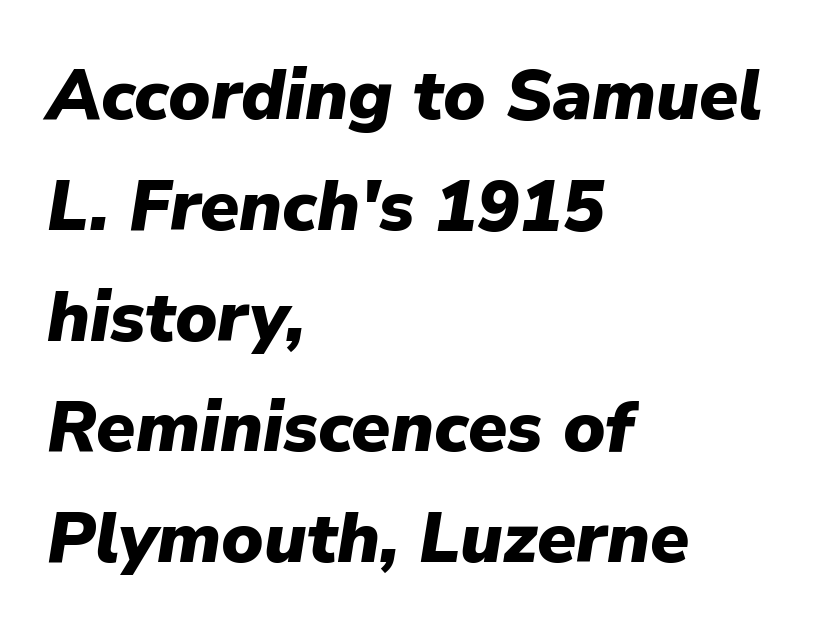
Notice how the passage keeps a crisp vertical edge on the left only. These lines were composed using italics. Underline: absent. Spacing verdict: proportional, widths tailored to each character. Each word holds together tightly as a unit, with standard inter-letter gaps.
